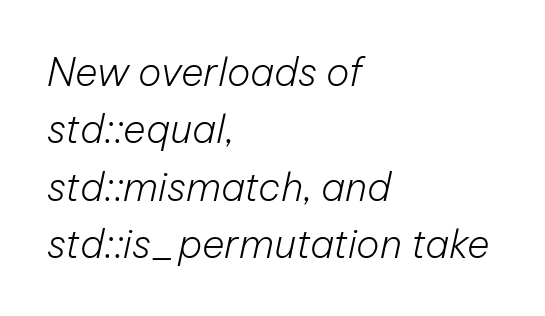
{"italic": "yes", "lean": "right", "slant_degrees": 12, "bold": "no", "weight": "light", "width": "normal", "stroke_contrast": "low", "x_height": "medium", "monospaced": "no", "underline": "no", "align": "left", "line_spacing": "normal", "line_spacing_ratio": 1.47, "letter_spacing": "normal", "letter_spacing_em": 0.0, "glyph_px": 39}
